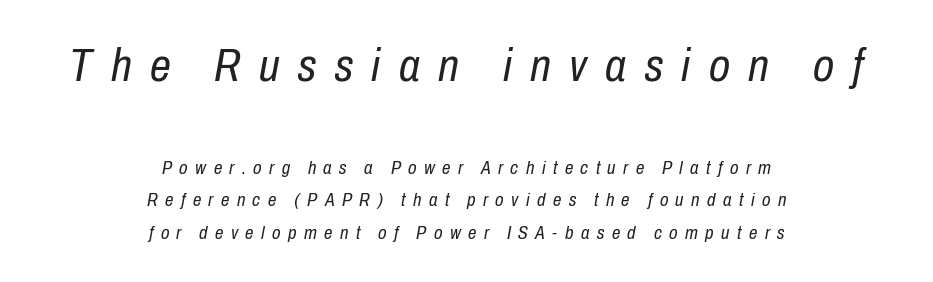
The image shows 47 px regular-weight, condensed type, italic (leaning right); set centered, line spacing 1.71x, unusually wide letter spacing (+0.39 em), not underlined; the first (top) block is 2.47x larger; low stroke contrast and a medium x-height.
